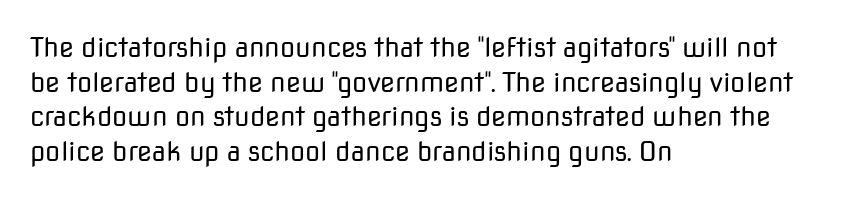
Q: Is the text bold? A: No.
Q: Is the text italic (slanted)? A: No, it is upright.
Q: Is the text underlined? A: No.
Q: How is the paragraph aligned? A: Left-aligned.
Q: Is the spacing between letters normal or unusually wide? A: Normal.
Q: Is the spacing between lines tight, normal or loose? A: Normal.
